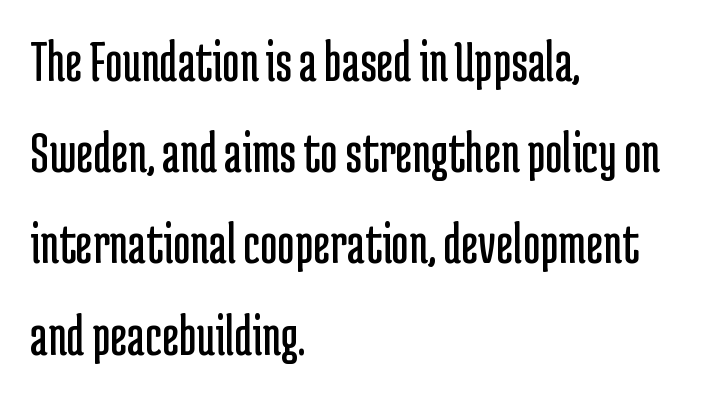
The image shows 60 px regular-weight, condensed sans-serif type, upright; set left-aligned, normal line spacing (1.52x), normal letter spacing, not underlined; low stroke contrast and a medium x-height.
